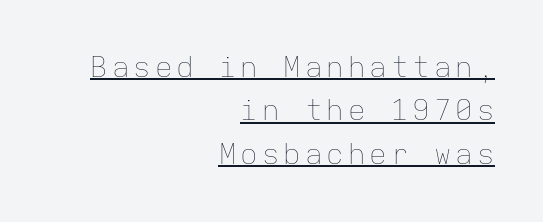
Q: Is the text bold? A: No.
Q: Is the text italic (slanted)? A: No, it is upright.
Q: Is the text underlined? A: Yes.
Q: How is the paragraph aligned? A: Right-aligned.
Q: Is the spacing between lines tight, normal or loose? A: Normal.
Q: Width (condensed, normal, or wide)? A: Normal.
Q: Stroke contrast? A: Low.
Q: x-height? A: Medium.
Q: Monospaced? A: Yes.
